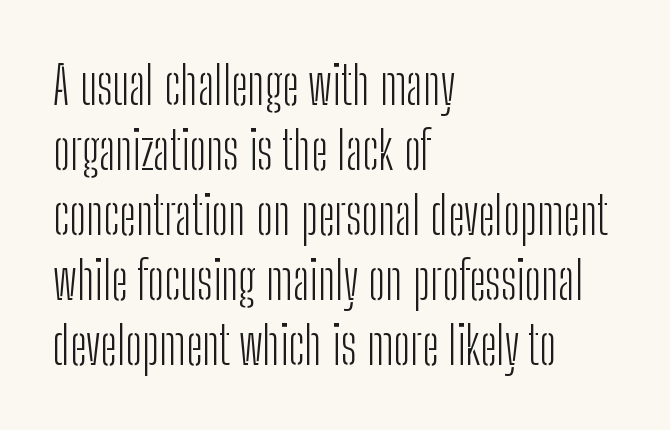
{"serif": "no", "italic": "no", "bold": "no", "weight": "light", "width": "condensed", "stroke_contrast": "low", "x_height": "medium", "monospaced": "no", "underline": "no", "align": "left", "line_spacing": "normal", "line_spacing_ratio": 1.25, "letter_spacing": "normal", "letter_spacing_em": 0.0, "glyph_px": 52}
